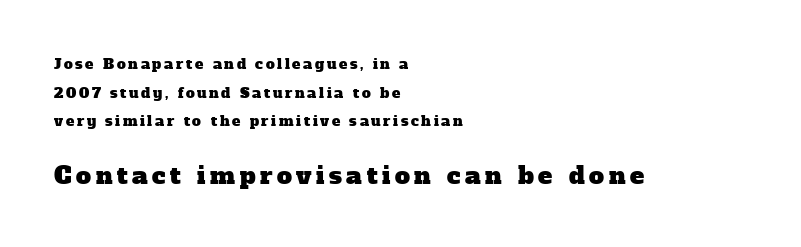
{"underline": "no", "align": "left", "line_spacing": "loose", "line_spacing_ratio": 2.05, "larger_block": "second", "size_ratio": 1.71, "glyph_px": 24}
